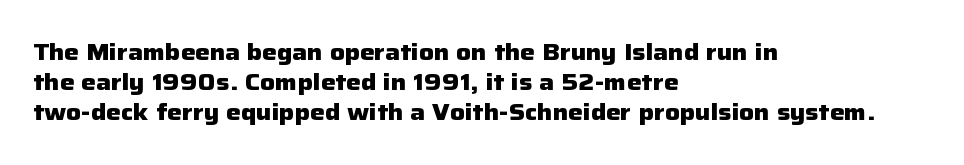
{"italic": "no", "bold": "yes", "underline": "no", "align": "left", "line_spacing": "normal", "line_spacing_ratio": 1.31, "letter_spacing": "normal", "letter_spacing_em": 0.0, "glyph_px": 23}
